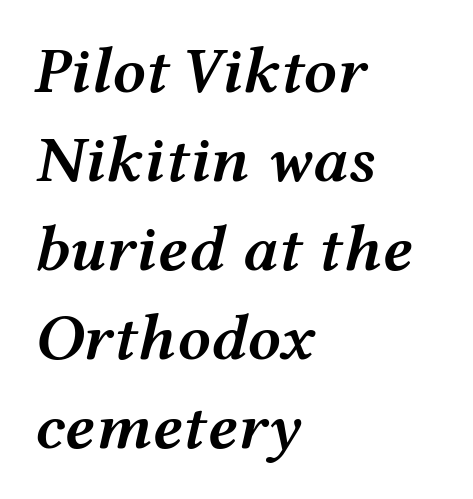
Q: Is the text bold? A: Semi-bold.
Q: Is the text italic (slanted)? A: Yes, it leans right by about 12 degrees.
Q: Is the text underlined? A: No.
Q: How is the paragraph aligned? A: Left-aligned.
Q: Is the spacing between letters normal or unusually wide? A: Normal.
Q: Is the spacing between lines tight, normal or loose? A: Normal.
Q: Width (condensed, normal, or wide)? A: Wide.
Q: Stroke contrast? A: Medium.
Q: x-height? A: Medium.
Q: Monospaced? A: No.
